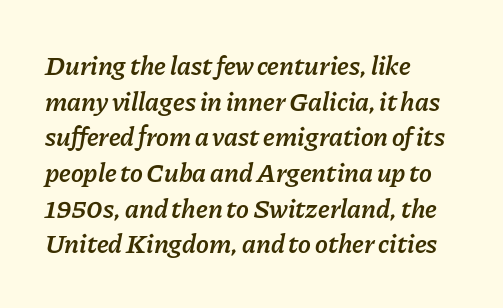
Q: Is the text bold? A: Semi-bold.
Q: Is the text italic (slanted)? A: Yes, it leans right by about 11 degrees.
Q: Is the text underlined? A: No.
Q: How is the paragraph aligned? A: Left-aligned.
Q: Is the spacing between letters normal or unusually wide? A: Normal.
Q: Is the spacing between lines tight, normal or loose? A: Normal.
